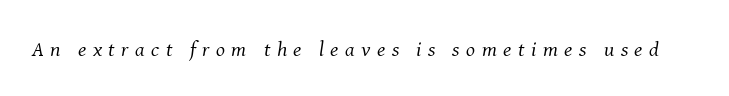
The font is comparable to plain body text, perhaps lighter. The letterforms stand isolated, each surrounded by extra space. It's the slanting kind of type. Type without underlining.
